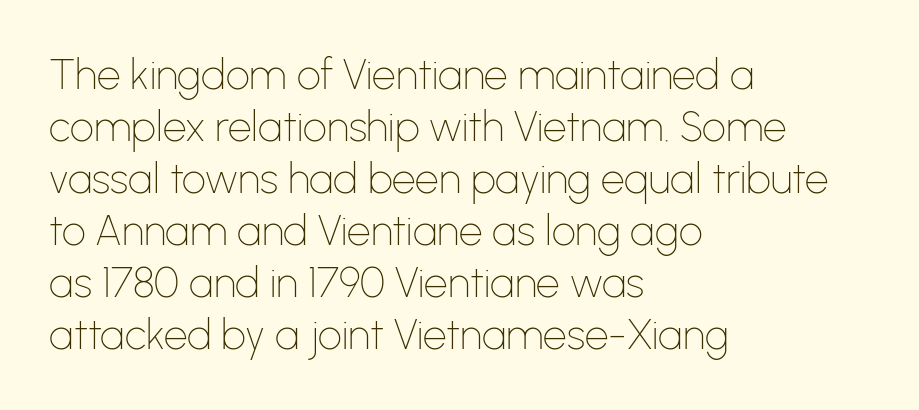
The image shows 42 px thin sans-serif type, upright; set left-aligned, line spacing 1.24x, normal letter spacing, not underlined; low stroke contrast and a medium x-height.
